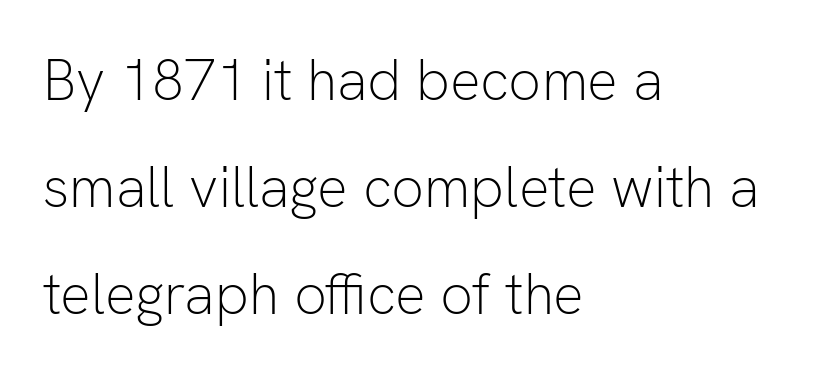
Q: Is the text bold? A: No.
Q: Is the text italic (slanted)? A: No, it is upright.
Q: Is the typeface a serif or a sans-serif typeface? A: Sans-serif.
Q: Is the text underlined? A: No.
Q: How is the paragraph aligned? A: Left-aligned.
Q: Is the spacing between letters normal or unusually wide? A: Normal.
Q: Width (condensed, normal, or wide)? A: Normal.
Q: Stroke contrast? A: Low.
Q: x-height? A: Medium.
Q: Monospaced? A: No.
